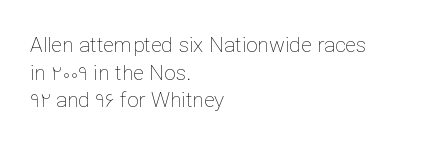
Every stem runs plumb, perpendicular to the baseline. Leftover space on each line is placed entirely after the last word. Check the space under the baseline: it is left empty. This reads as an unemphasized weight, regular at the heaviest. Caption: standard tracking, unaltered.
